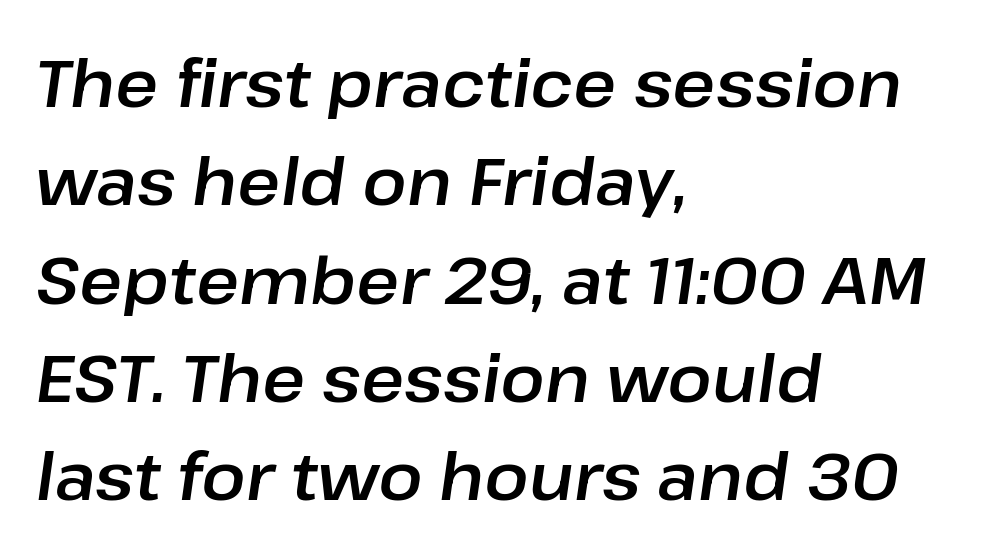
Leading: standard. Character widths vary here, with narrow letters taking less room than wide ones. The face used here has a pronounced slope to its letters. The tracking reads as untouched default to a designer's eye.
